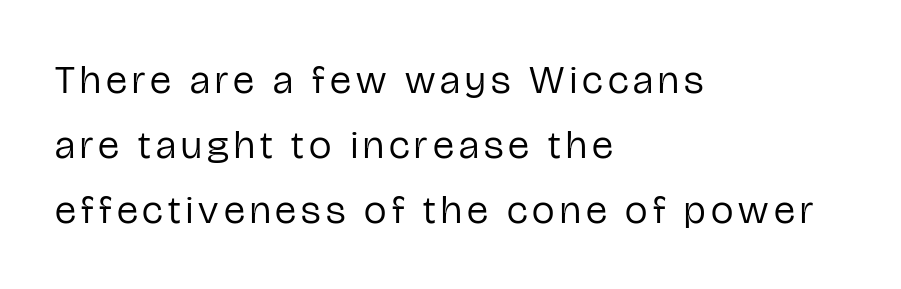
{"serif": "no", "italic": "no", "bold": "no", "weight": "regular", "width": "condensed", "stroke_contrast": "low", "x_height": "medium", "monospaced": "no", "underline": "no", "align": "left", "line_spacing": "normal", "line_spacing_ratio": 1.62, "glyph_px": 40}
